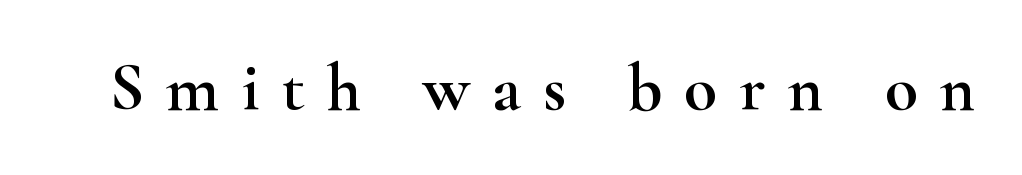
Does the type have serifs? Yes, each stem ends in a small foot. A roman cut, with each character standing at attention. The rendering uses natural spacing where letterforms have individual widths. Students, note that the glyphs here are deliberately spaced far apart. The glyphs are unaccompanied by any horizontal stroke below them.
